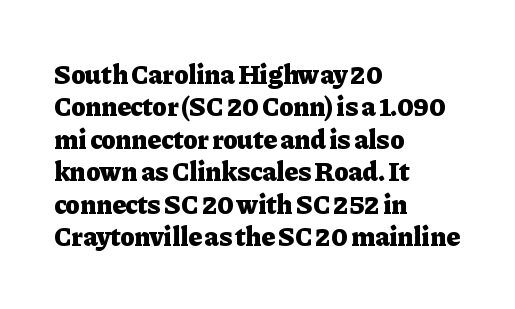
The space directly below the letters is spotless. Heavy-handed strokes throughout: this text is bold. If you drew a ruler down the left edge, every line would touch it. Italic: no, the glyphs are upright roman. Nobody touched the tracking dial on this one.
